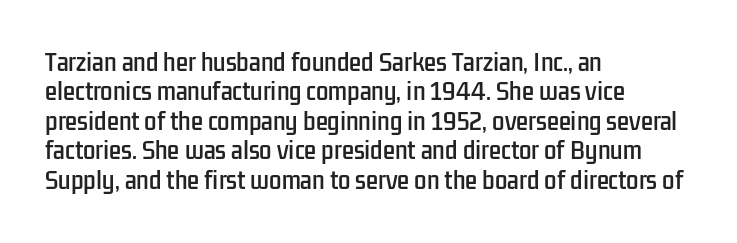
{"italic": "no", "underline": "no", "align": "left", "line_spacing": "normal", "line_spacing_ratio": 1.34, "letter_spacing": "normal", "letter_spacing_em": 0.0, "glyph_px": 22}
